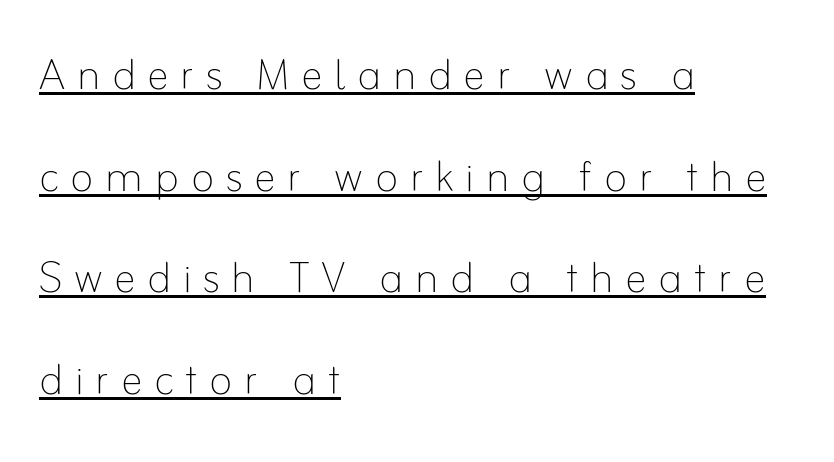
Q: Is the text bold? A: No.
Q: Is the text italic (slanted)? A: No, it is upright.
Q: Is the text underlined? A: Yes.
Q: How is the paragraph aligned? A: Left-aligned.
Q: Is the spacing between letters normal or unusually wide? A: Unusually wide.
Q: Width (condensed, normal, or wide)? A: Normal.
Q: Stroke contrast? A: Low.
Q: x-height? A: Small.
Q: Monospaced? A: No.
